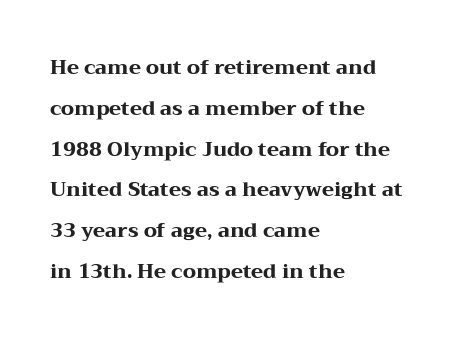
These lines are set flush left with a ragged right edge. The glyphs are unaccompanied by any horizontal stroke below them. Thick stems and heavy bowls — unmistakably bold. The designer dialed line spacing up above the default. No italicization has been applied; the sample stays upright.
